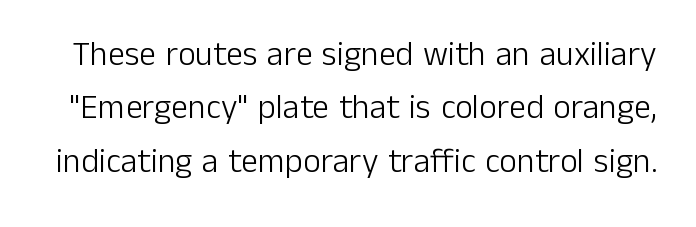
The image shows 34 px light sans-serif type, upright; set normal line spacing (1.57x), normal letter spacing, not underlined; low stroke contrast and a medium x-height.
